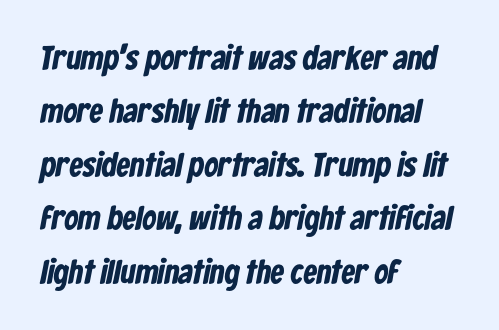
{"serif": "no", "bold": "yes", "weight": "bold", "width": "condensed", "stroke_contrast": "low", "x_height": "medium", "monospaced": "no", "underline": "no", "align": "left", "line_spacing": "normal", "line_spacing_ratio": 1.57, "letter_spacing": "normal", "letter_spacing_em": 0.0, "glyph_px": 34}
